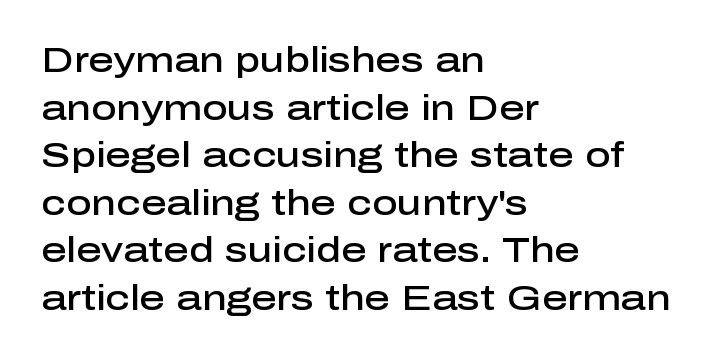
Q: Is the text bold? A: Semi-bold.
Q: Is the text italic (slanted)? A: No, it is upright.
Q: Is the typeface a serif or a sans-serif typeface? A: Sans-serif.
Q: Is the text underlined? A: No.
Q: How is the paragraph aligned? A: Left-aligned.
Q: Is the spacing between letters normal or unusually wide? A: Normal.
Q: Is the spacing between lines tight, normal or loose? A: Normal.
Q: Width (condensed, normal, or wide)? A: Normal.
Q: Stroke contrast? A: Low.
Q: x-height? A: Medium.
Q: Monospaced? A: No.
